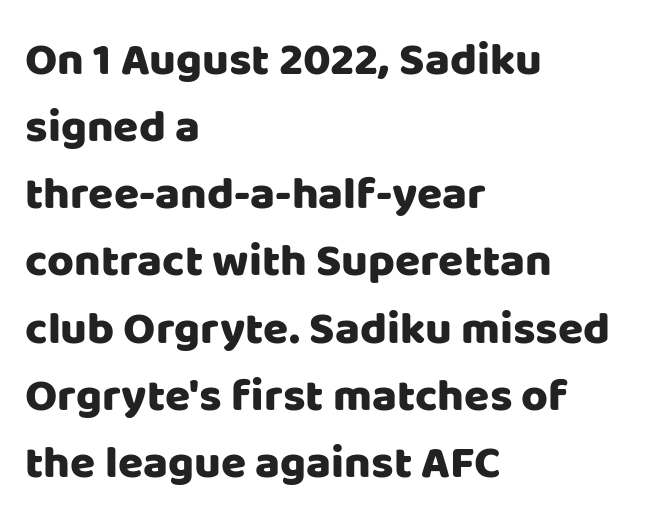
The image shows 46 px sans-serif type, upright; set left-aligned, normal line spacing (1.46x), normal letter spacing, not underlined; low stroke contrast and a large x-height.
